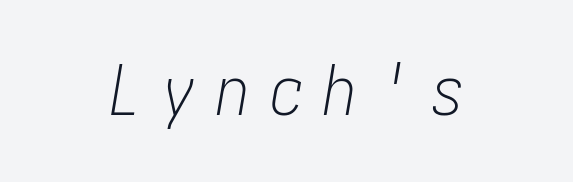
Q: Is the text bold? A: No.
Q: Is the text italic (slanted)? A: Yes, it leans right by about 10 degrees.
Q: Is the text underlined? A: No.
Q: How is the paragraph aligned? A: Centered.
Q: Is the spacing between letters normal or unusually wide? A: Unusually wide.
Q: Width (condensed, normal, or wide)? A: Condensed.
Q: Stroke contrast? A: Low.
Q: x-height? A: Medium.
